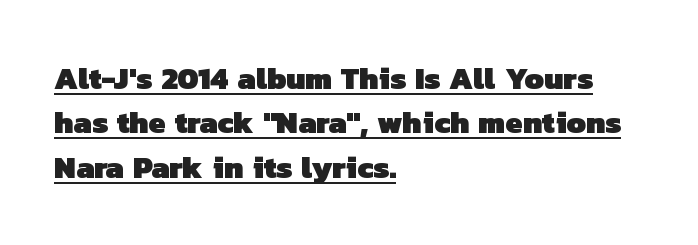
Q: Is the text bold? A: Yes.
Q: Is the typeface a serif or a sans-serif typeface? A: Sans-serif.
Q: Is the text underlined? A: Yes.
Q: How is the paragraph aligned? A: Left-aligned.
Q: Is the spacing between letters normal or unusually wide? A: Normal.
Q: Is the spacing between lines tight, normal or loose? A: Normal.
Q: Width (condensed, normal, or wide)? A: Normal.
Q: Stroke contrast? A: Low.
Q: x-height? A: Medium.
Q: Monospaced? A: No.
